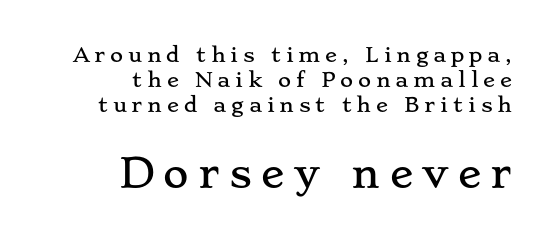
Q: Is the text italic (slanted)? A: No, it is upright.
Q: Is the typeface a serif or a sans-serif typeface? A: Serif.
Q: Is the text underlined? A: No.
Q: How is the paragraph aligned? A: Right-aligned.
Q: Is the spacing between letters normal or unusually wide? A: Unusually wide.
Q: Is the spacing between lines tight, normal or loose? A: Normal.
Q: Which block of text is set in a larger size, the first (top) or the second (bottom)? A: The second (bottom) one.
Q: Width (condensed, normal, or wide)? A: Wide.
Q: Stroke contrast? A: Low.
Q: x-height? A: Small.
Q: Monospaced? A: No.
